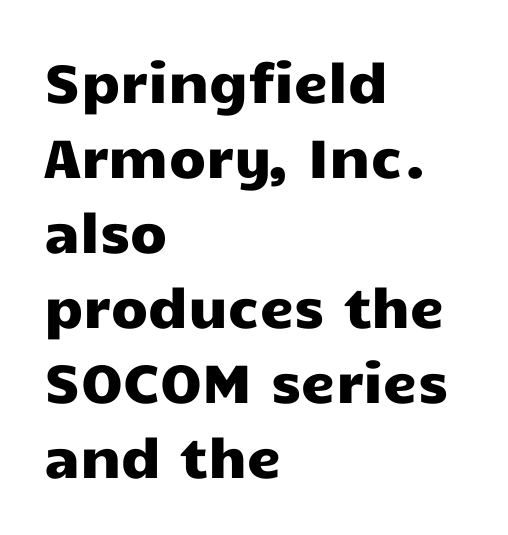
Q: Is the text italic (slanted)? A: No, it is upright.
Q: Is the typeface a serif or a sans-serif typeface? A: Sans-serif.
Q: Is the text underlined? A: No.
Q: How is the paragraph aligned? A: Left-aligned.
Q: Is the spacing between letters normal or unusually wide? A: Normal.
Q: Is the spacing between lines tight, normal or loose? A: Normal.
Q: Width (condensed, normal, or wide)? A: Wide.
Q: Stroke contrast? A: Low.
Q: x-height? A: Medium.
Q: Monospaced? A: No.
